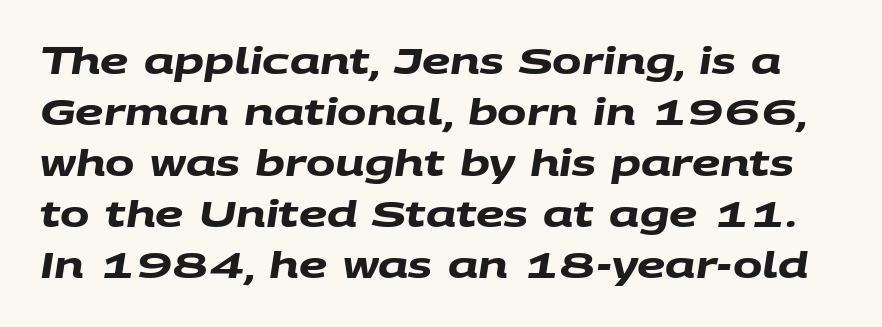
Font category for this specimen: sans-serif. This sample has the flowing, uneven cadence of proportional lettering. The space beneath each line is pristine and unruled. Baseline-to-baseline distance is the conventional proportion of letter height.
